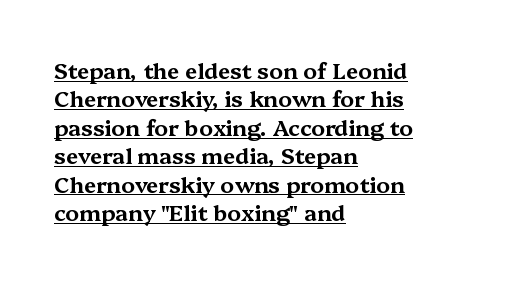
Q: Is the text italic (slanted)? A: No, it is upright.
Q: Is the text underlined? A: Yes.
Q: How is the paragraph aligned? A: Left-aligned.
Q: Is the spacing between letters normal or unusually wide? A: Normal.
Q: Is the spacing between lines tight, normal or loose? A: Normal.
